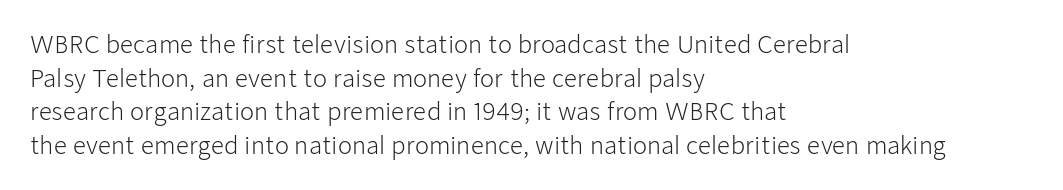
Q: Is the text bold? A: No.
Q: Is the text italic (slanted)? A: No, it is upright.
Q: Is the text underlined? A: No.
Q: How is the paragraph aligned? A: Left-aligned.
Q: Is the spacing between letters normal or unusually wide? A: Normal.
Q: Is the spacing between lines tight, normal or loose? A: Normal.
